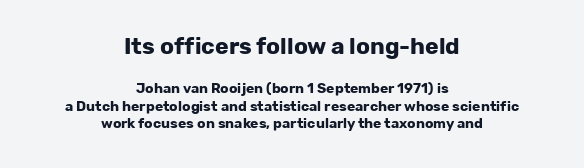
Anything drawn beneath the words? Only blank space. Typographic density is high because the face is bold. The tracking reads as untouched default to a designer's eye. Of the two passages, the one on top uses the larger point size. Centered paragraph, ragged on both sides. Posture: upright roman.
